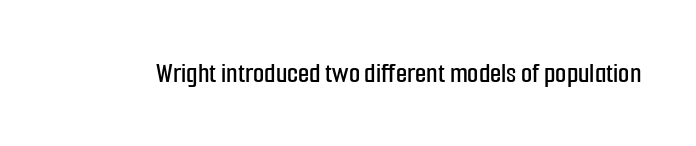
{"serif": "no", "italic": "no", "width": "condensed", "stroke_contrast": "low", "x_height": "medium", "monospaced": "no", "underline": "no", "letter_spacing": "normal", "letter_spacing_em": 0.0, "glyph_px": 29}
